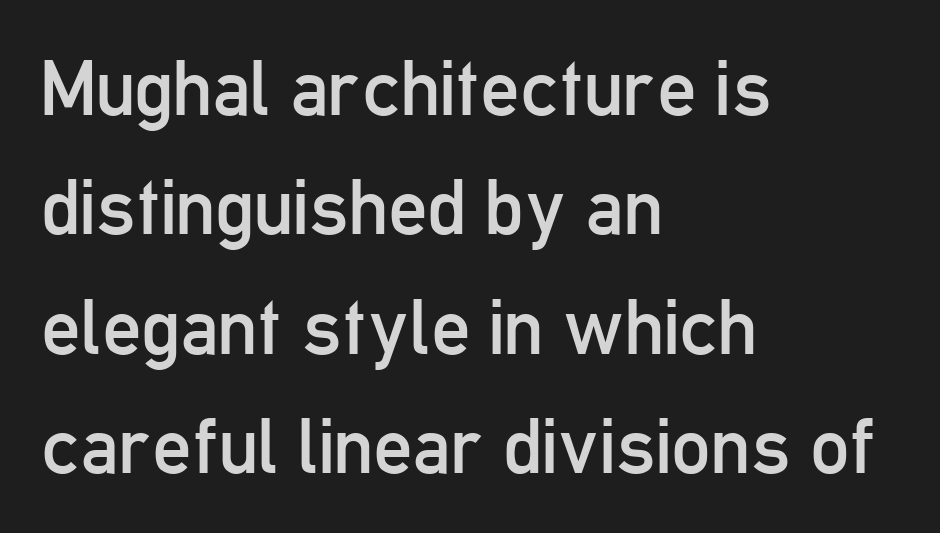
Q: Is the text bold? A: No.
Q: Is the text italic (slanted)? A: No, it is upright.
Q: Is the typeface a serif or a sans-serif typeface? A: Sans-serif.
Q: Is the text underlined? A: No.
Q: How is the paragraph aligned? A: Left-aligned.
Q: Is the spacing between letters normal or unusually wide? A: Normal.
Q: Is the spacing between lines tight, normal or loose? A: Normal.
Q: Width (condensed, normal, or wide)? A: Condensed.
Q: Stroke contrast? A: Low.
Q: x-height? A: Medium.
Q: Monospaced? A: No.
